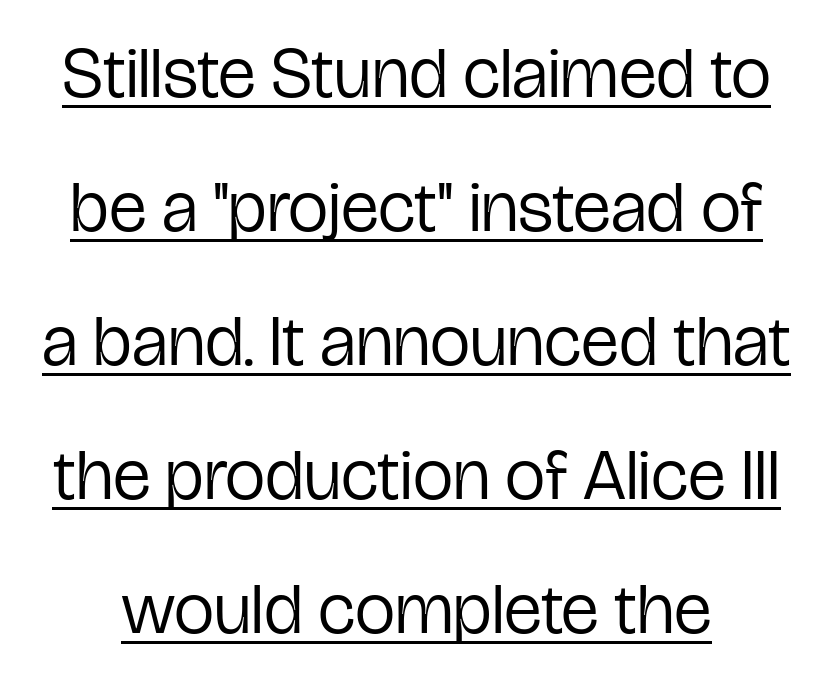
{"serif": "no", "italic": "no", "bold": "no", "weight": "regular", "width": "condensed", "stroke_contrast": "low", "x_height": "medium", "monospaced": "no", "underline": "yes", "line_spacing_ratio": 1.86, "letter_spacing": "normal", "letter_spacing_em": 0.0, "glyph_px": 72}
